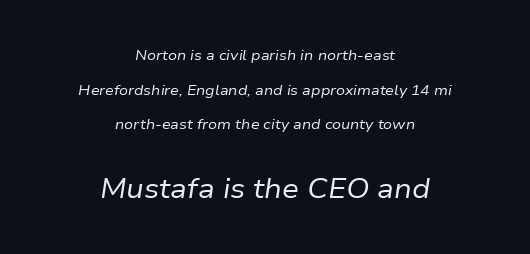
The image shows 27 px text type, italic (leaning right); set centered, loose line spacing (2.47x), normal letter spacing, not underlined; the second (bottom) block is 1.93x larger.
